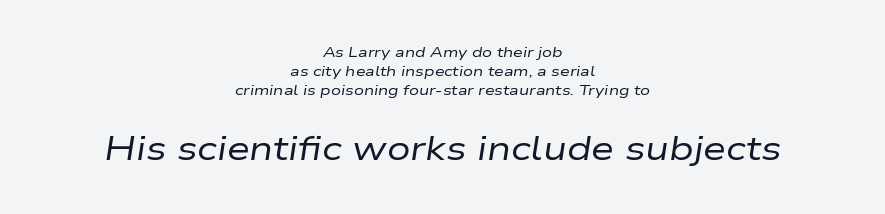
The zone under the glyphs is completely vacant. This block has exactly the height ordinary leading produces. In this sample the second text group is rendered at the bigger scale. Is this a heavy cut? Hardly; it is regular or lighter. The rendering applies a slant to the glyphs.
